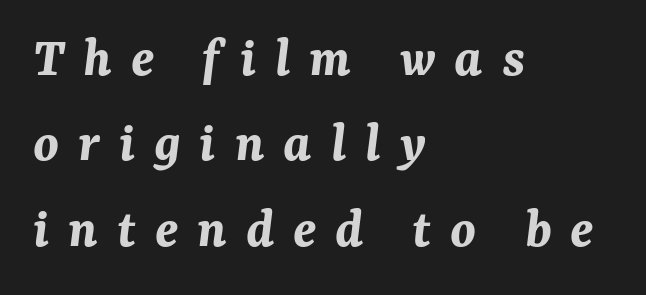
The string is rendered with underlining switched off. Evenly set lines give the paragraph a standard silhouette. The passage shown has open, widely tracked lettering throughout. The rendering applies a slant to the glyphs. Typesetter's note: full bold, strokes at maximum text heaviness.
